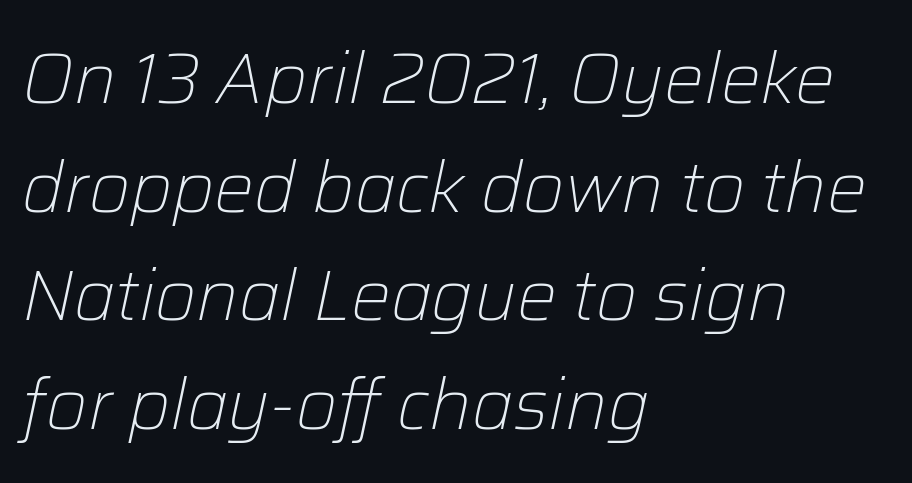
Q: Is the text bold? A: No.
Q: Is the text italic (slanted)? A: Yes, it leans right by about 12 degrees.
Q: Is the text underlined? A: No.
Q: How is the paragraph aligned? A: Left-aligned.
Q: Is the spacing between letters normal or unusually wide? A: Normal.
Q: Is the spacing between lines tight, normal or loose? A: Normal.
Q: Width (condensed, normal, or wide)? A: Normal.
Q: Stroke contrast? A: Low.
Q: x-height? A: Medium.
Q: Monospaced? A: No.
